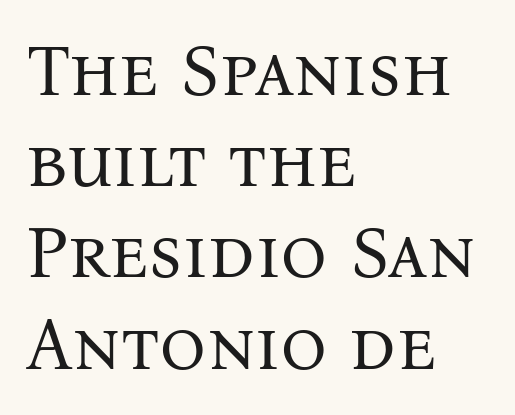
The image shows 73 px regular-weight serif type, upright; set left-aligned, normal line spacing (1.25x), normal letter spacing, not underlined; medium stroke contrast and a medium x-height.
